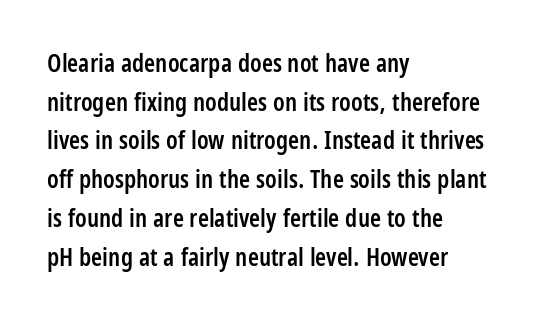
The image shows 25 px text type, upright; set left-aligned, normal line spacing (1.55x), normal letter spacing, not underlined.
